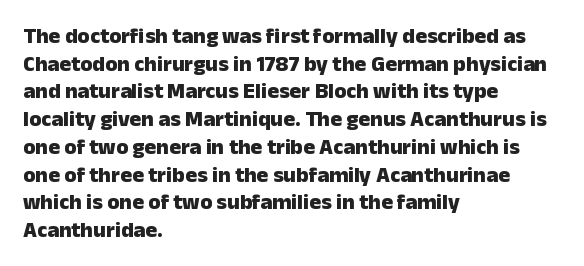
The image shows 22 px bold type, upright; set left-aligned, normal line spacing (1.26x), normal letter spacing, not underlined.
